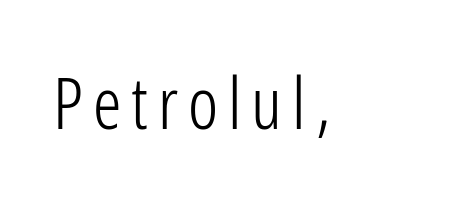
If you drew a line through each stem, it would be perfectly vertical. The strokes are not fattened; the text isn't bold. Think of a printed novel: that variable character pitch is what you see here. A clean baseline with only descenders dipping below it. A typesetter would label this face a sans.
